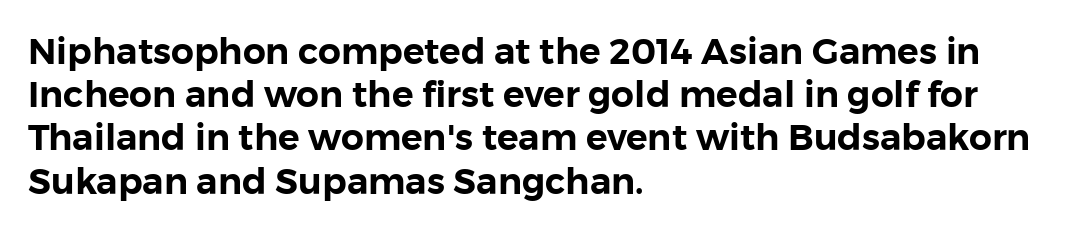
This is sans-serif lettering, the kind often seen on screens and signage. The letters advance in unequal steps, a hallmark of proportional type. The zone under the glyphs is completely vacant. Rendered with straight, roman letterforms. Layout note: lines flush left.
